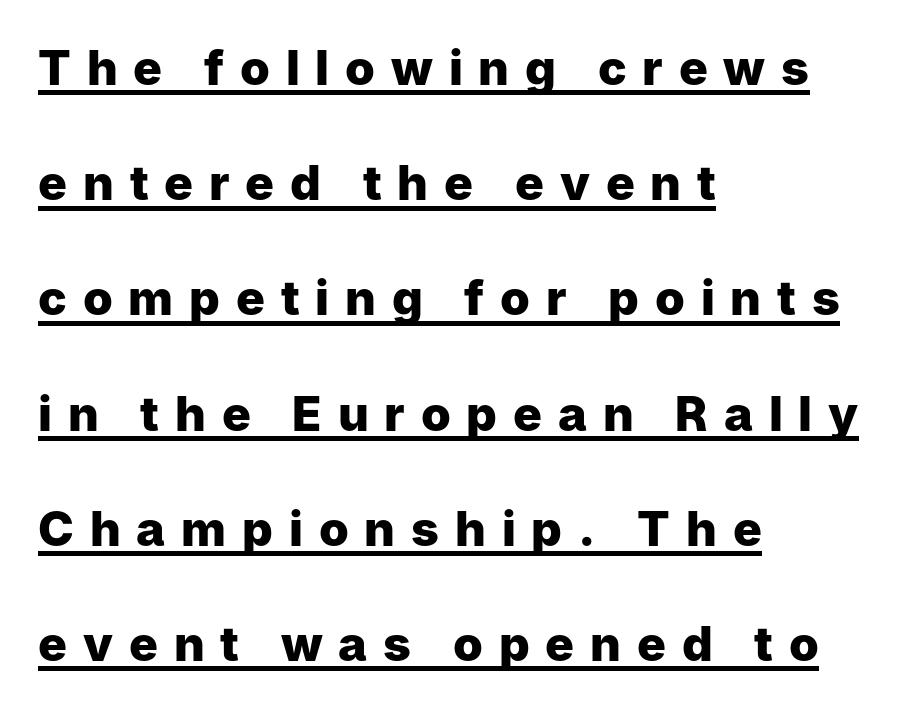
Q: Is the text bold? A: Yes.
Q: Is the text italic (slanted)? A: No, it is upright.
Q: Is the typeface a serif or a sans-serif typeface? A: Sans-serif.
Q: Is the text underlined? A: Yes.
Q: How is the paragraph aligned? A: Left-aligned.
Q: Is the spacing between letters normal or unusually wide? A: Unusually wide.
Q: Is the spacing between lines tight, normal or loose? A: Loose.
Q: Width (condensed, normal, or wide)? A: Normal.
Q: Stroke contrast? A: Low.
Q: x-height? A: Medium.
Q: Monospaced? A: No.
